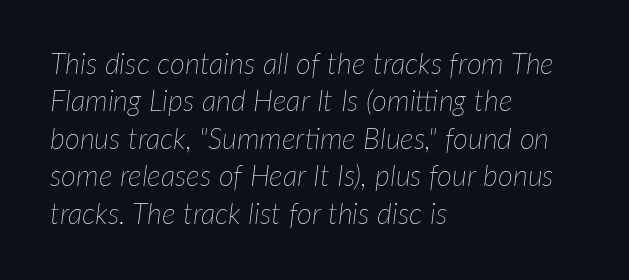
{"italic": "yes", "lean": "right", "slant_degrees": 7, "bold": "no", "weight": "thin", "width": "normal", "stroke_contrast": "low", "x_height": "medium", "monospaced": "no", "underline": "no", "align": "left", "line_spacing": "normal", "line_spacing_ratio": 1.29, "letter_spacing": "normal", "letter_spacing_em": 0.0, "glyph_px": 29}
